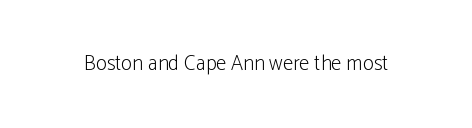
{"italic": "no", "bold": "no", "underline": "no", "letter_spacing": "normal", "letter_spacing_em": 0.0, "glyph_px": 21}
